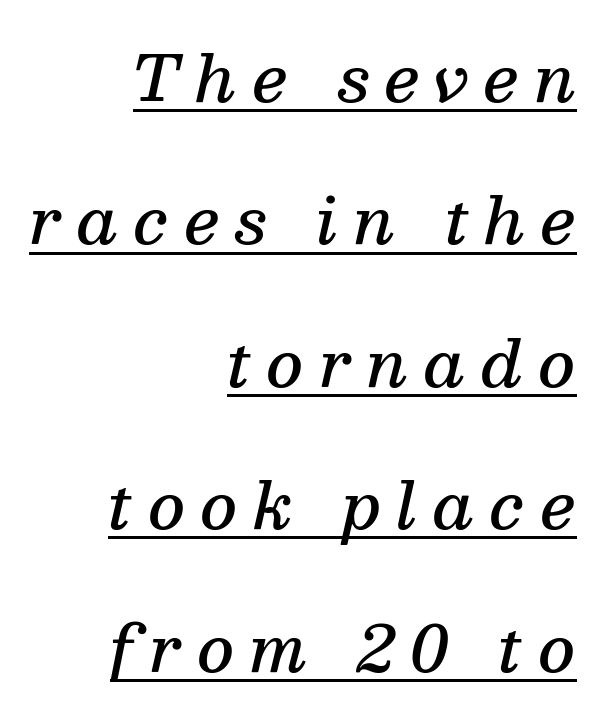
{"serif": "yes", "italic": "yes", "lean": "right", "slant_degrees": 13, "bold": "semi", "weight": "semibold", "width": "normal", "stroke_contrast": "medium", "x_height": "medium", "monospaced": "no", "underline": "yes", "align": "right", "line_spacing": "loose", "line_spacing_ratio": 2.26, "letter_spacing": "wide", "letter_spacing_em": 0.25, "glyph_px": 63}
